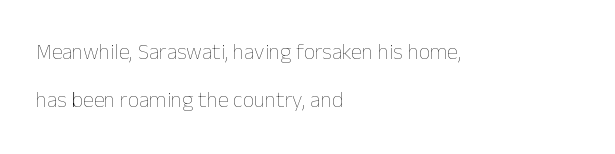
{"italic": "no", "bold": "no", "underline": "no", "align": "left", "line_spacing": "loose", "line_spacing_ratio": 2.2, "letter_spacing": "normal", "letter_spacing_em": 0.0, "glyph_px": 22}
